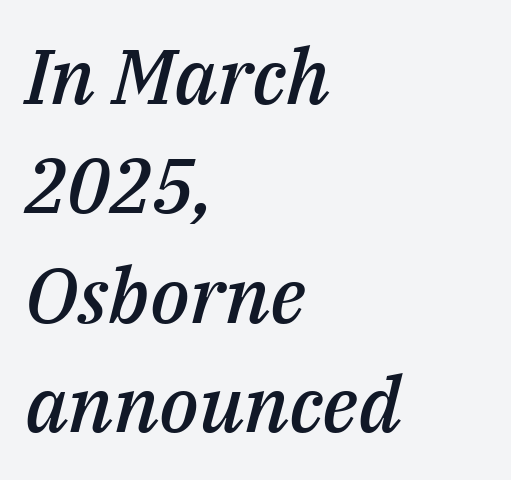
The image shows 77 px semibold type, italic (leaning right); set left-aligned, normal line spacing (1.42x), normal letter spacing, not underlined; medium stroke contrast and a medium x-height.
